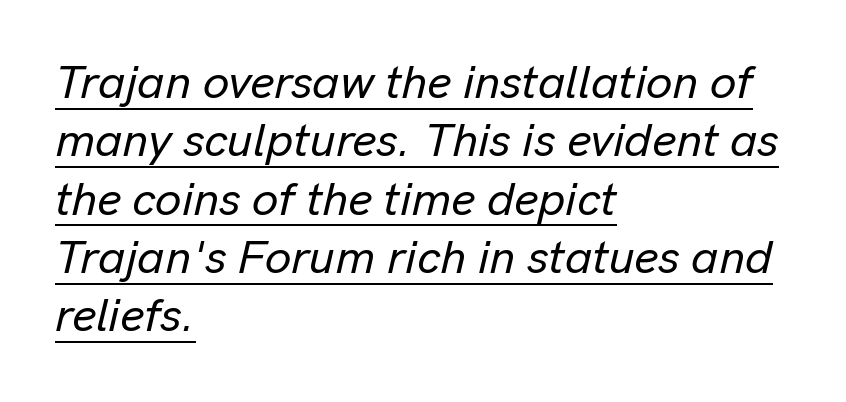
The image shows 47 px text type, italic (leaning right); set left-aligned, line spacing 1.24x, normal letter spacing, underlined; low stroke contrast and a medium x-height.
